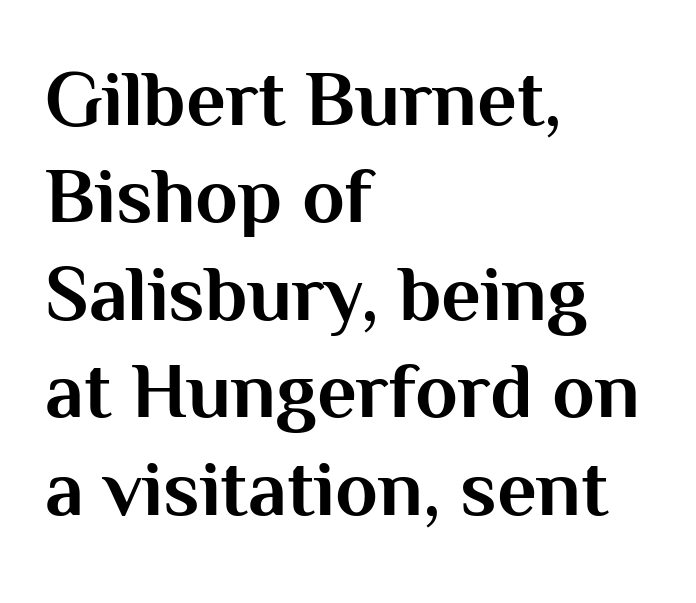
{"serif": "no", "italic": "no", "bold": "yes", "weight": "bold", "width": "normal", "stroke_contrast": "medium", "x_height": "medium", "monospaced": "no", "underline": "no", "align": "left", "line_spacing": "normal", "line_spacing_ratio": 1.25, "letter_spacing": "normal", "letter_spacing_em": 0.0, "glyph_px": 78}
